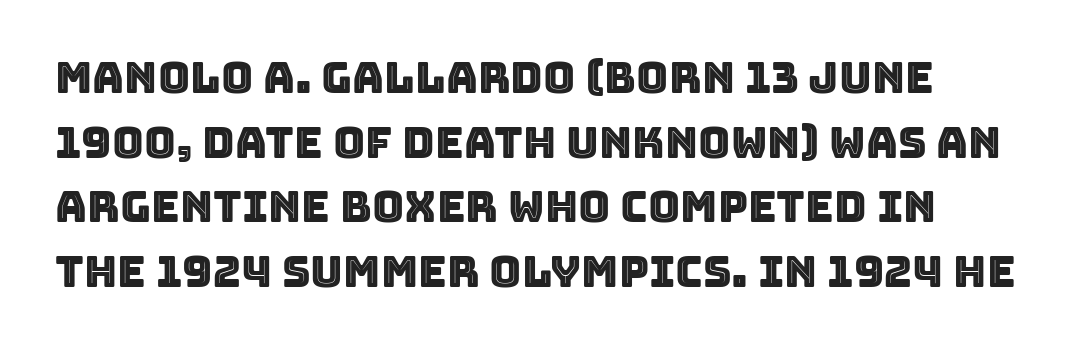
{"italic": "no", "width": "normal", "x_height": "large", "monospaced": "no", "underline": "no", "line_spacing": "normal", "line_spacing_ratio": 1.47, "letter_spacing": "normal", "letter_spacing_em": 0.0, "glyph_px": 44}
